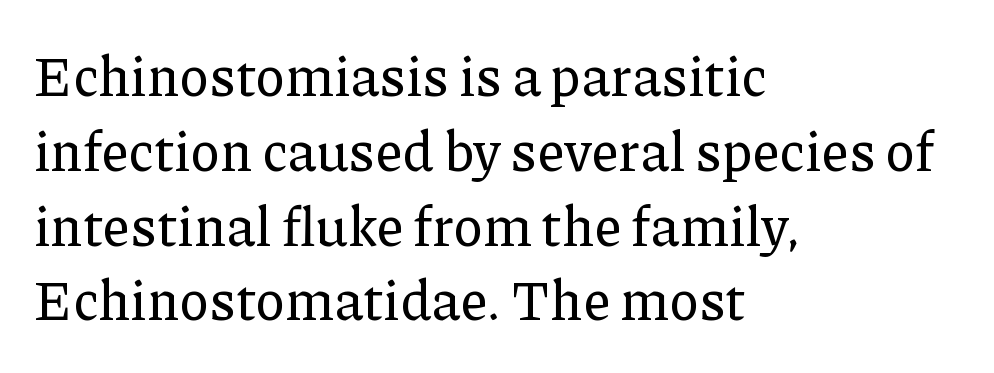
{"serif": "yes", "italic": "no", "width": "normal", "stroke_contrast": "low", "x_height": "medium", "monospaced": "no", "underline": "no", "align": "left", "line_spacing": "normal", "line_spacing_ratio": 1.36, "letter_spacing": "normal", "letter_spacing_em": 0.0, "glyph_px": 55}
